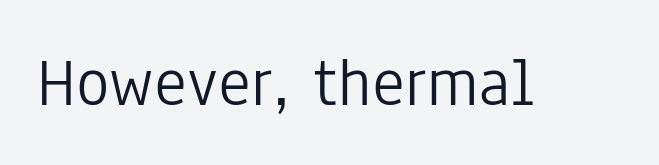
On a weight scale, this lands at 450 or below. In terms of posture, this sample is upright. Tracking value appears to be zero — textbook default spacing. Typographically, this falls in the sans-serif category. Glance below the letters and you will spot only blank space. Do the characters align in a grid? No, the font is proportional.
